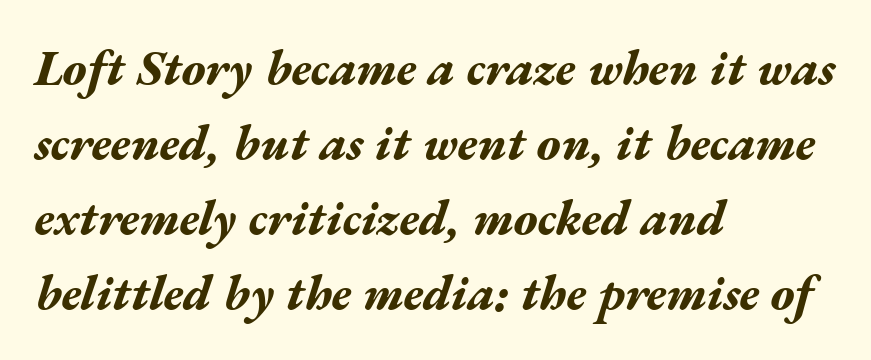
On the weight axis this lands at bold, roughly 700. Summary of vertical rhythm: regular, with standard interline spacing. Observe the ordinary spacing: letters are neighbours, not strangers. Spacing verdict: proportional, widths tailored to each character. Check under the words: just untouched page.
